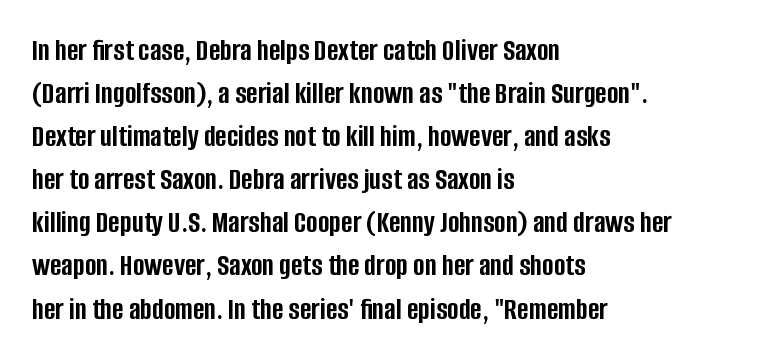
Evenly set lines give the paragraph a standard silhouette. What kind of face is this? One without serifs — a sans. The rag falls on the right side of this text block. Spacing verdict: proportional, widths tailored to each character.
